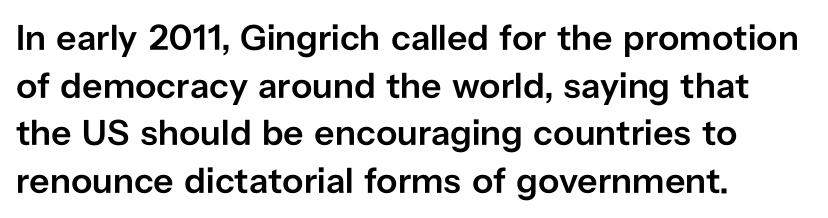
The image shows 36 px semibold sans-serif type, upright; set left-aligned, normal line spacing (1.32x), normal letter spacing, not underlined; low stroke contrast and a medium x-height.
